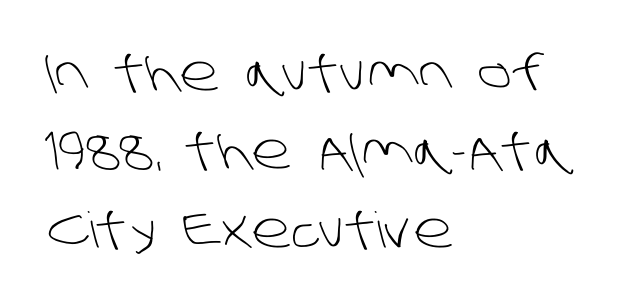
Q: Is the text bold? A: No.
Q: Is the typeface a serif or a sans-serif typeface? A: Sans-serif.
Q: Is the text underlined? A: No.
Q: How is the paragraph aligned? A: Left-aligned.
Q: Is the spacing between letters normal or unusually wide? A: Normal.
Q: Is the spacing between lines tight, normal or loose? A: Normal.
Q: Width (condensed, normal, or wide)? A: Normal.
Q: Stroke contrast? A: Low.
Q: x-height? A: Large.
Q: Monospaced? A: No.
